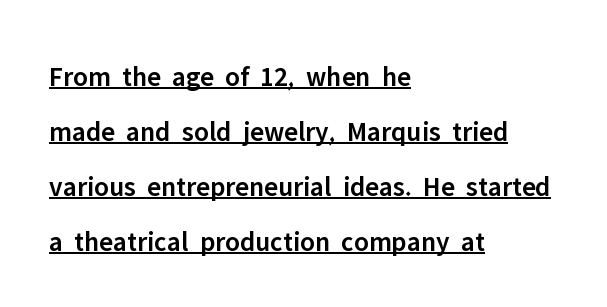
{"serif": "no", "italic": "no", "bold": "semi", "weight": "semibold", "width": "normal", "stroke_contrast": "low", "x_height": "medium", "monospaced": "no", "underline": "yes", "align": "left", "line_spacing": "loose", "line_spacing_ratio": 1.96, "letter_spacing": "normal", "letter_spacing_em": 0.0, "glyph_px": 28}
